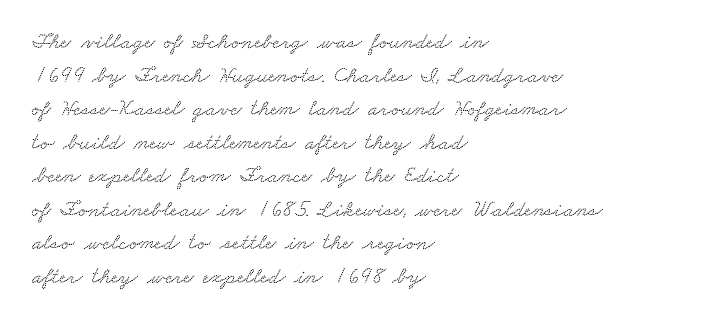
Look at the tracking — it's just the regular setting, nothing added. Any mark beneath the type? The region is blank. Does the copy run flush right? No — it runs flush left. One glance says typical: line gaps are just what's usual.
